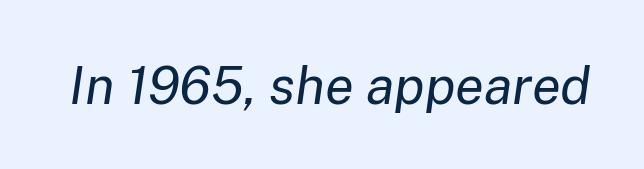
Only glyphs here, with clear space below each row. Is this a fixed-width face? No — the glyphs have proportional, varying widths. Each stroke keeps to a modest, everyday thickness or less. The letters are slanted; this is an italic face. Honestly, the letter spacing is just normal — you wouldn't notice it.
